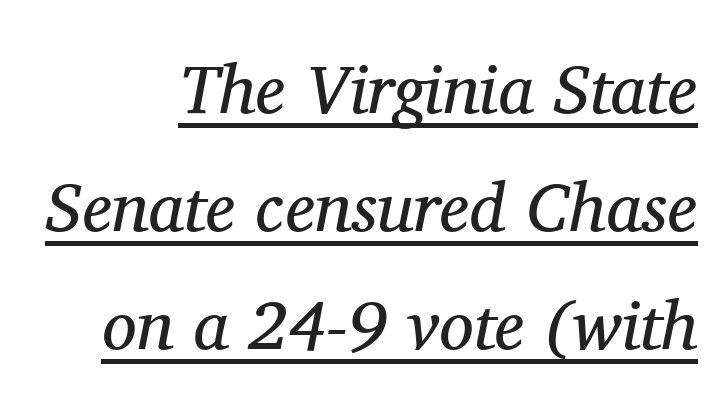
Q: Is the text bold? A: No.
Q: Is the text italic (slanted)? A: Yes, it leans right by about 11 degrees.
Q: Is the typeface a serif or a sans-serif typeface? A: Serif.
Q: Is the text underlined? A: Yes.
Q: How is the paragraph aligned? A: Right-aligned.
Q: Is the spacing between letters normal or unusually wide? A: Normal.
Q: Width (condensed, normal, or wide)? A: Normal.
Q: Stroke contrast? A: Medium.
Q: x-height? A: Medium.
Q: Monospaced? A: No.
